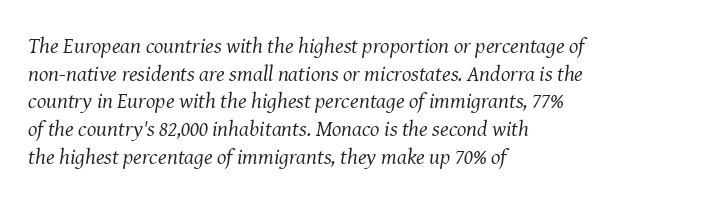
Q: Is the text bold? A: No.
Q: Is the text italic (slanted)? A: Yes, it leans right by about 8 degrees.
Q: Is the text underlined? A: No.
Q: How is the paragraph aligned? A: Left-aligned.
Q: Is the spacing between letters normal or unusually wide? A: Normal.
Q: Is the spacing between lines tight, normal or loose? A: Normal.
